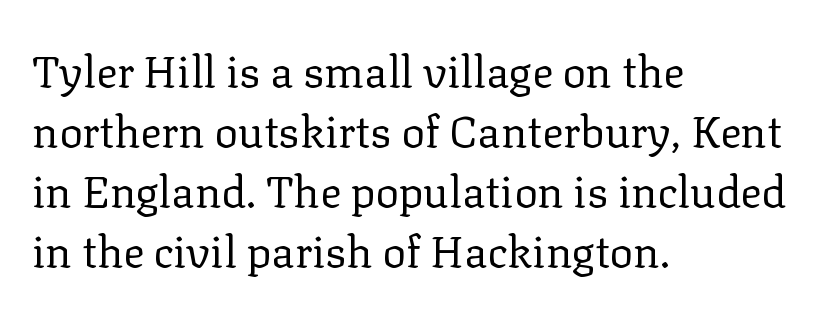
Q: Is the text bold? A: No.
Q: Is the text italic (slanted)? A: No, it is upright.
Q: Is the typeface a serif or a sans-serif typeface? A: Serif.
Q: Is the text underlined? A: No.
Q: How is the paragraph aligned? A: Left-aligned.
Q: Is the spacing between letters normal or unusually wide? A: Normal.
Q: Is the spacing between lines tight, normal or loose? A: Normal.
Q: Width (condensed, normal, or wide)? A: Normal.
Q: Stroke contrast? A: Low.
Q: x-height? A: Medium.
Q: Monospaced? A: No.
